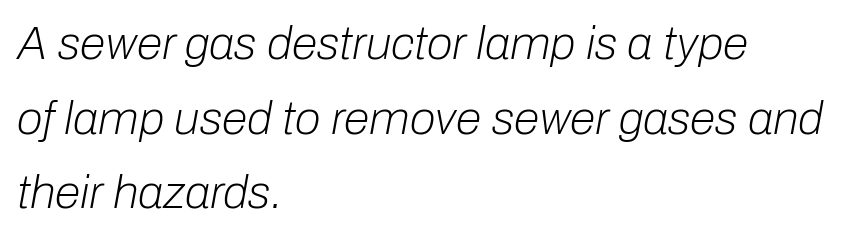
{"italic": "yes", "lean": "right", "slant_degrees": 10, "bold": "no", "weight": "light", "width": "normal", "stroke_contrast": "low", "x_height": "medium", "monospaced": "no", "underline": "no", "align": "left", "line_spacing": "normal", "line_spacing_ratio": 1.59, "letter_spacing": "normal", "letter_spacing_em": 0.0, "glyph_px": 47}
